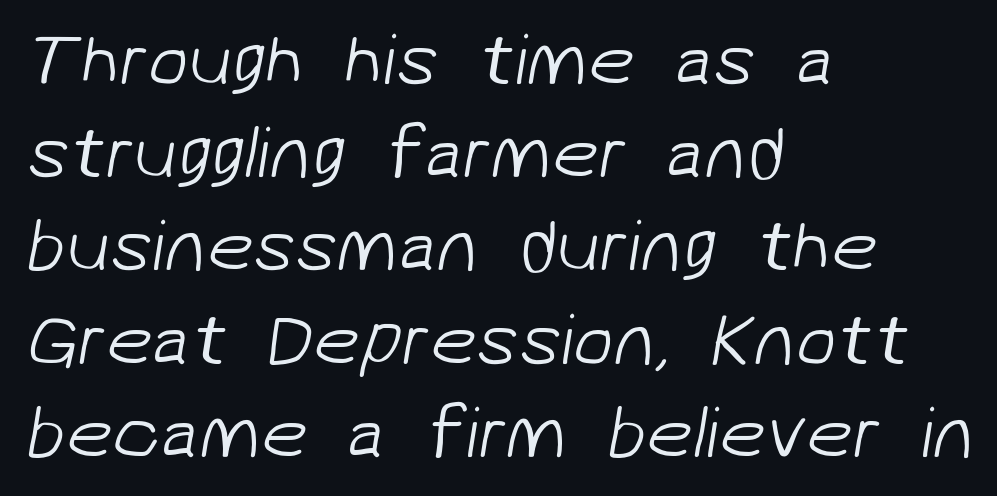
{"serif": "no", "bold": "no", "weight": "light", "width": "normal", "stroke_contrast": "low", "x_height": "medium", "monospaced": "no", "underline": "no", "align": "left", "line_spacing": "normal", "line_spacing_ratio": 1.26, "letter_spacing": "normal", "letter_spacing_em": 0.0, "glyph_px": 74}
